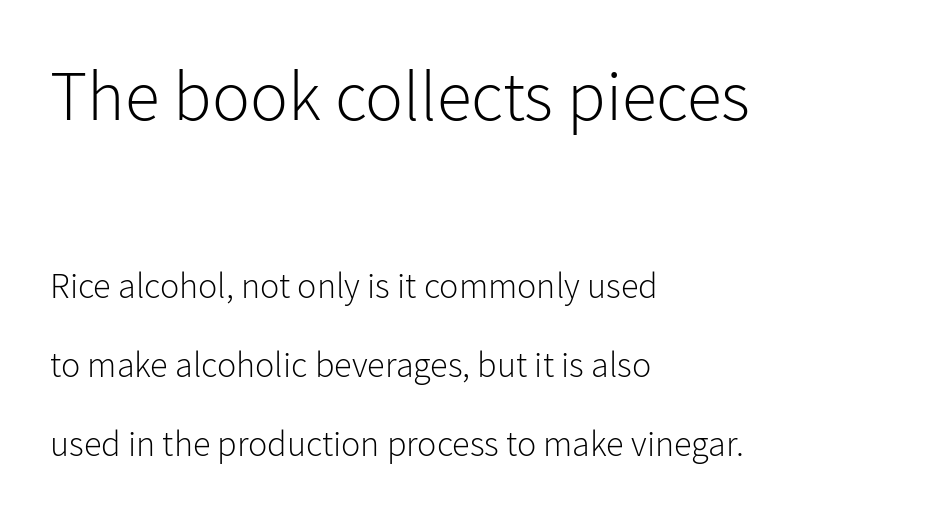
When letters stand straight like this, we call the style roman or upright. Caption: upper text group enlarged, lower text group reduced. Think standard paragraph weight, or any step lighter than that. A typesetter would call this leading open, well beyond the default. Note the varied advance widths — an 'i' is clearly narrower than an 'm'. Typeset ragged right — the left edge is the straight one.
